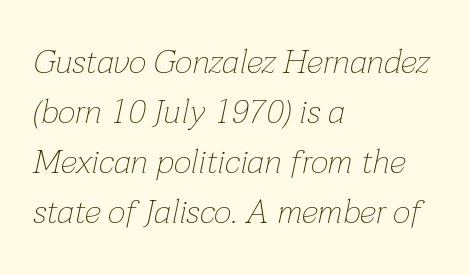
The image shows 34 px thin type, italic (leaning right); set left-aligned, normal line spacing (1.47x), normal letter spacing, not underlined; low stroke contrast and a medium x-height.
